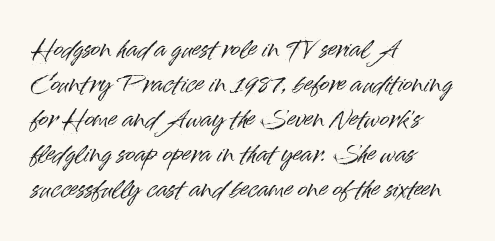
{"underline": "no", "align": "left", "line_spacing": "normal", "line_spacing_ratio": 1.52, "letter_spacing": "normal", "letter_spacing_em": 0.0, "glyph_px": 23}
